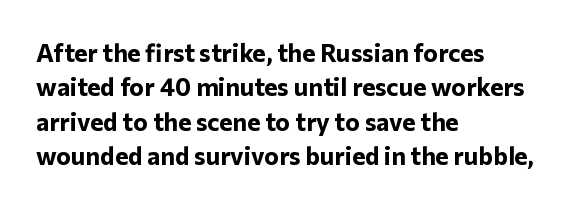
Q: Is the text bold? A: Yes.
Q: Is the text italic (slanted)? A: No, it is upright.
Q: Is the text underlined? A: No.
Q: How is the paragraph aligned? A: Left-aligned.
Q: Is the spacing between letters normal or unusually wide? A: Normal.
Q: Is the spacing between lines tight, normal or loose? A: Normal.
